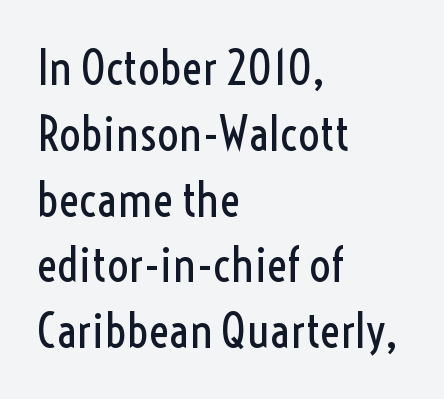
Q: Is the text bold? A: No.
Q: Is the text italic (slanted)? A: No, it is upright.
Q: Is the typeface a serif or a sans-serif typeface? A: Sans-serif.
Q: Is the text underlined? A: No.
Q: How is the paragraph aligned? A: Left-aligned.
Q: Is the spacing between letters normal or unusually wide? A: Normal.
Q: Is the spacing between lines tight, normal or loose? A: Normal.
Q: Width (condensed, normal, or wide)? A: Condensed.
Q: x-height? A: Medium.
Q: Monospaced? A: No.
